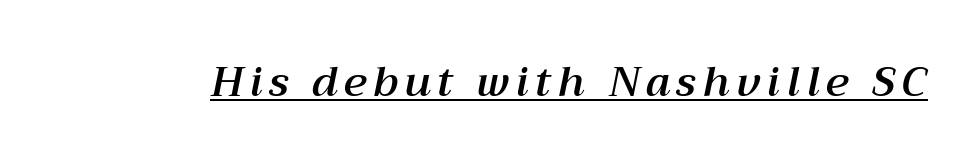
{"italic": "yes", "lean": "right", "slant_degrees": 12, "width": "normal", "stroke_contrast": "medium", "x_height": "medium", "monospaced": "no", "underline": "yes", "glyph_px": 41}
